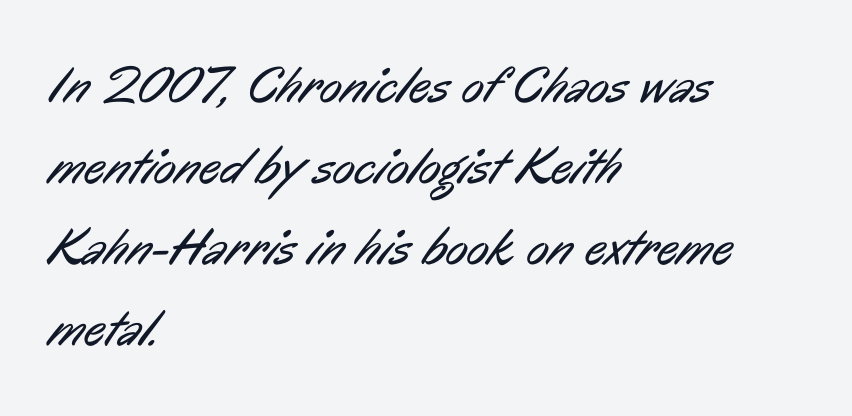
Q: Is the text bold? A: No.
Q: Is the typeface a serif or a sans-serif typeface? A: Sans-serif.
Q: Is the text underlined? A: No.
Q: How is the paragraph aligned? A: Left-aligned.
Q: Is the spacing between letters normal or unusually wide? A: Normal.
Q: Is the spacing between lines tight, normal or loose? A: Normal.
Q: Width (condensed, normal, or wide)? A: Condensed.
Q: Stroke contrast? A: Low.
Q: x-height? A: Medium.
Q: Monospaced? A: No.
